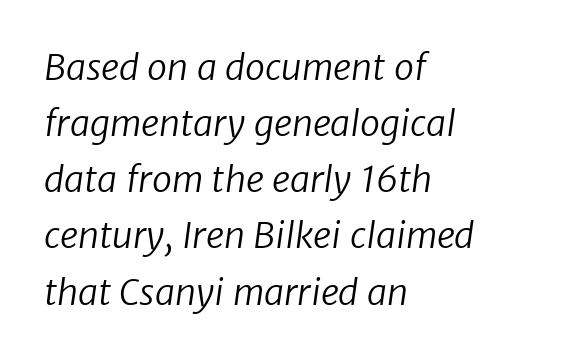
Observe the ordinary spacing: letters are neighbours, not strangers. Every row of glyphs begins at an identical x-position on the left. Each letter's strokes conclude bluntly, with no projecting serifs. Proportional: the letters do not fall into vertical columns. In terms of leading, this rendering sits right in the middle. Summary of weight: not heavy and not bold.
